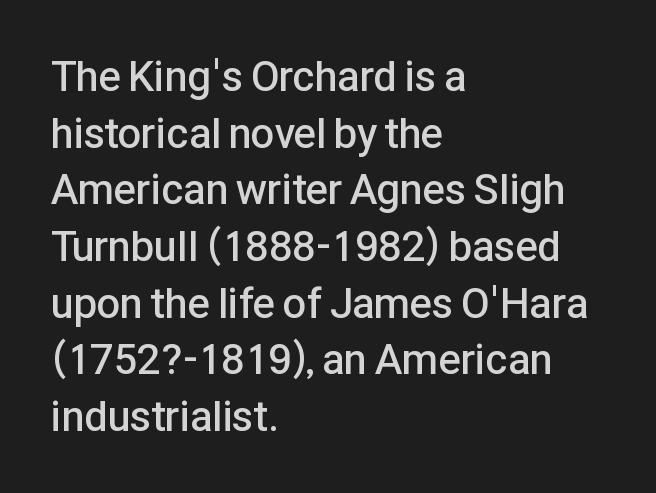
Font category for this specimen: sans-serif. Is the block centered? No — it sits flush against the left margin. Rendered with straight, roman letterforms. Each glyph is drawn with semibold strokes, heavier than normal yet not fully bold.
